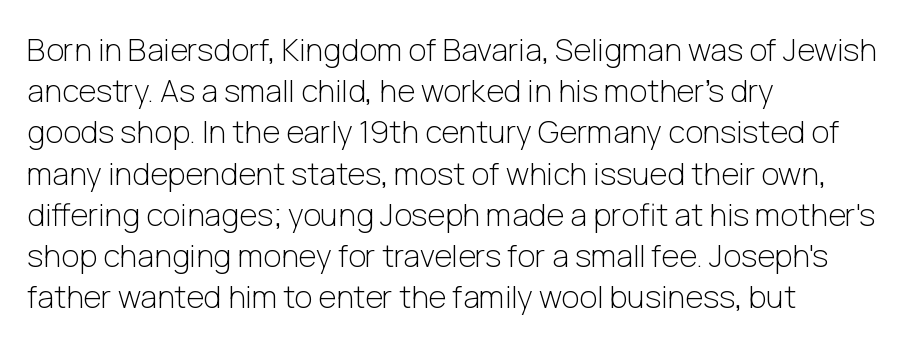
Q: Is the text bold? A: No.
Q: Is the text italic (slanted)? A: No, it is upright.
Q: Is the typeface a serif or a sans-serif typeface? A: Sans-serif.
Q: Is the text underlined? A: No.
Q: How is the paragraph aligned? A: Left-aligned.
Q: Is the spacing between letters normal or unusually wide? A: Normal.
Q: Is the spacing between lines tight, normal or loose? A: Normal.
Q: Width (condensed, normal, or wide)? A: Normal.
Q: Stroke contrast? A: Low.
Q: x-height? A: Medium.
Q: Monospaced? A: No.
